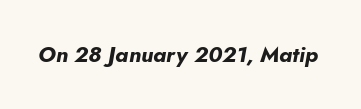
The image shows 22 px bold type, italic (leaning right); set normal letter spacing, not underlined.
